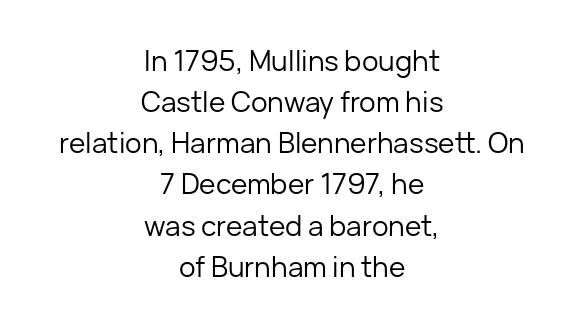
{"serif": "no", "italic": "no", "bold": "no", "weight": "regular", "width": "normal", "stroke_contrast": "low", "x_height": "medium", "monospaced": "no", "underline": "no", "align": "center", "line_spacing": "normal", "line_spacing_ratio": 1.47, "letter_spacing": "normal", "letter_spacing_em": 0.0, "glyph_px": 28}
